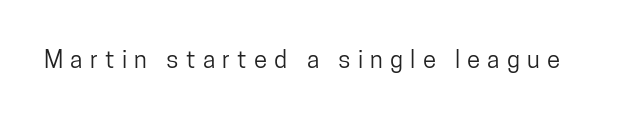
Q: Is the text italic (slanted)? A: No, it is upright.
Q: Is the text underlined? A: No.
Q: Is the spacing between letters normal or unusually wide? A: Unusually wide.
